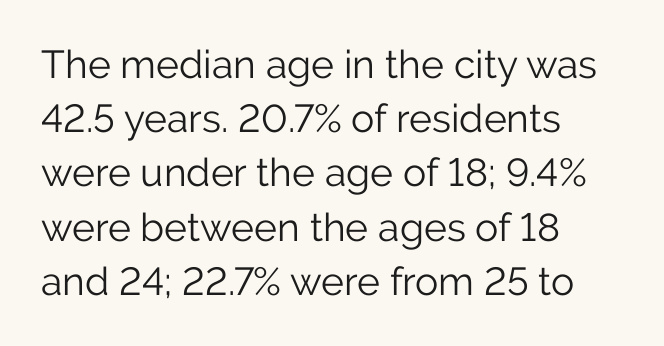
Each stroke keeps to a modest, everyday thickness or less. Left-aligned paragraph, ragged on the right. The leading is moderate, giving the passage an even texture. You can tell it's not italic because the verticals are truly vertical. Caption: standard tracking, unaltered. Words float on clear page, feet unadorned.
